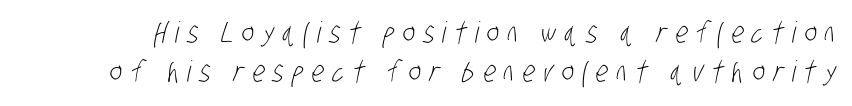
The image shows 29 px light, condensed sans-serif type; set normal line spacing (1.36x), unusually wide letter spacing (+0.29 em), not underlined; low stroke contrast and a large x-height.
